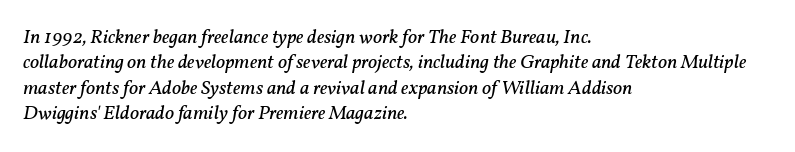
The image shows 20 px text type, italic (leaning right); set left-aligned, normal line spacing (1.27x), normal letter spacing, not underlined.
